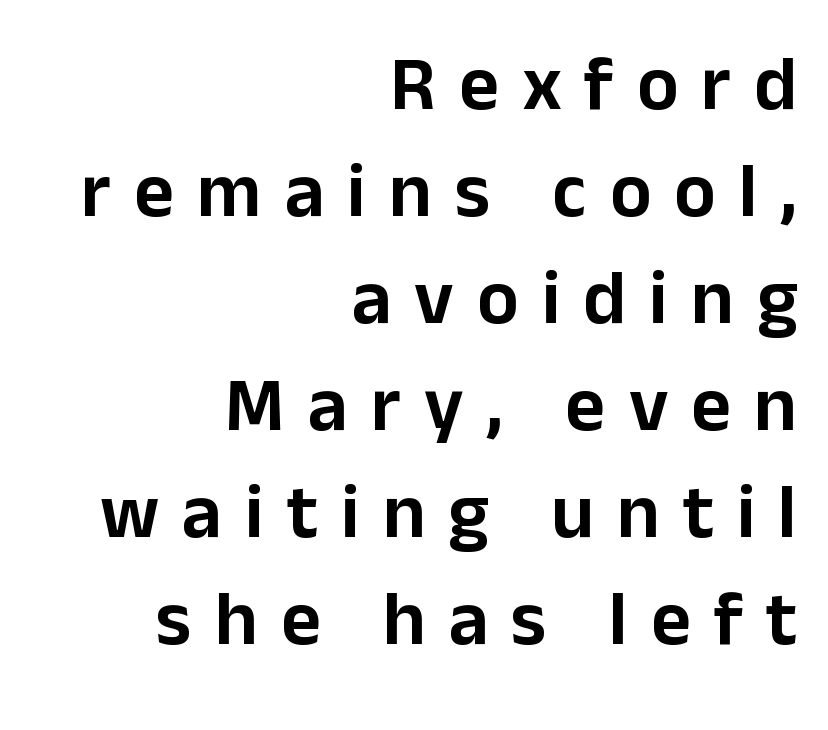
The paragraph has a hard right edge and a soft left edge. Style check: upright. The passage shown is typed in a proportional face where columns would drift. This sample uses a sans-serif face. Loose tracking; the words dissolve into strings of separated letters.
